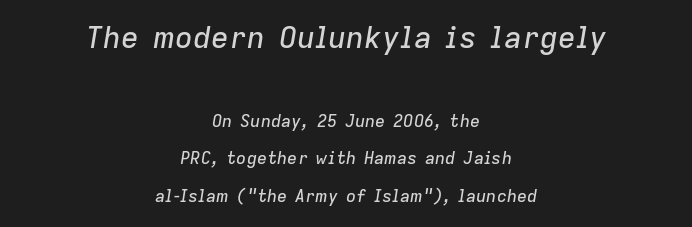
Q: Is the text italic (slanted)? A: Yes, it leans right by about 9 degrees.
Q: Is the text underlined? A: No.
Q: How is the paragraph aligned? A: Centered.
Q: Is the spacing between letters normal or unusually wide? A: Normal.
Q: Is the spacing between lines tight, normal or loose? A: Loose.
Q: Which block of text is set in a larger size, the first (top) or the second (bottom)? A: The first (top) one.
Q: Width (condensed, normal, or wide)? A: Normal.
Q: Stroke contrast? A: Low.
Q: x-height? A: Medium.
Q: Monospaced? A: No.
